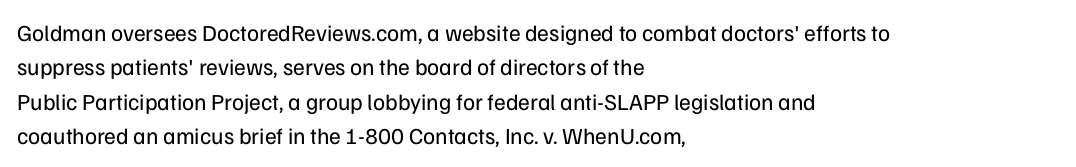
{"italic": "no", "bold": "no", "underline": "no", "align": "left", "line_spacing": "normal", "line_spacing_ratio": 1.49, "letter_spacing": "normal", "letter_spacing_em": 0.0, "glyph_px": 23}
